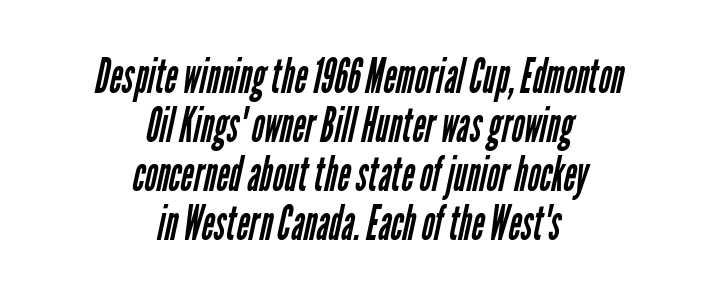
Each letter keeps its own natural width here, so spacing adapts to shape. These lines are centered, leaving both edges ragged. Rows of type sit shoulder to shoulder in the vertical direction. The passage shown has conventional tracking throughout.
